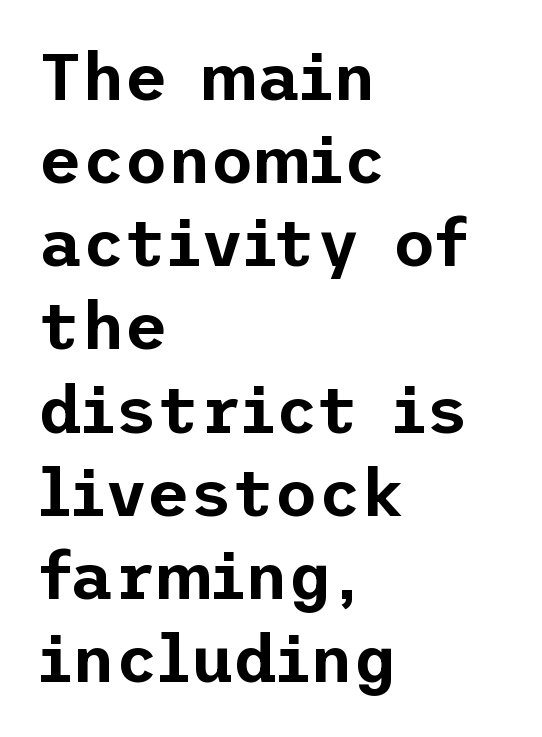
{"serif": "no", "italic": "no", "width": "normal", "stroke_contrast": "low", "x_height": "medium", "underline": "no", "align": "left", "line_spacing": "normal", "line_spacing_ratio": 1.26, "letter_spacing": "normal", "letter_spacing_em": 0.0, "glyph_px": 66}
